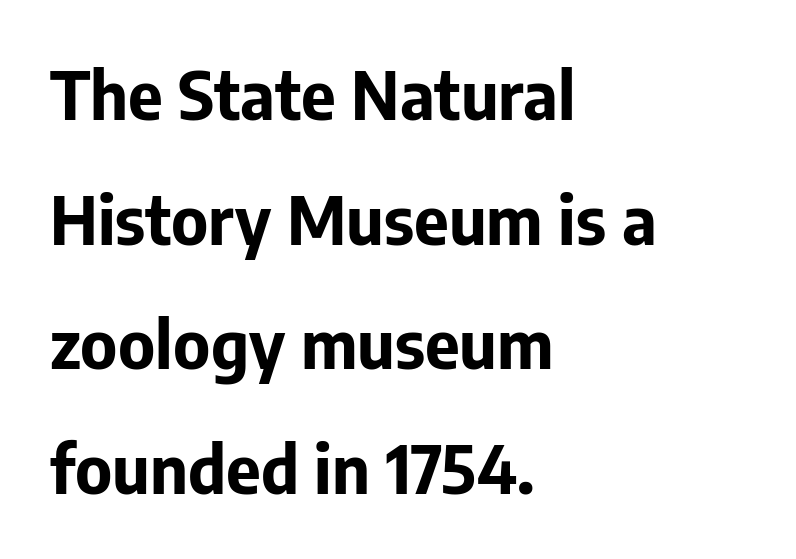
A sans-serif font was chosen for this passage. Descenders are the only things crossing below the line. All the whitespace from short lines collects on the right. Ascenders rise straight up at ninety degrees. Heavy-handed strokes throughout: this text is bold. Varying glyph widths throughout — classic text-font behaviour.
